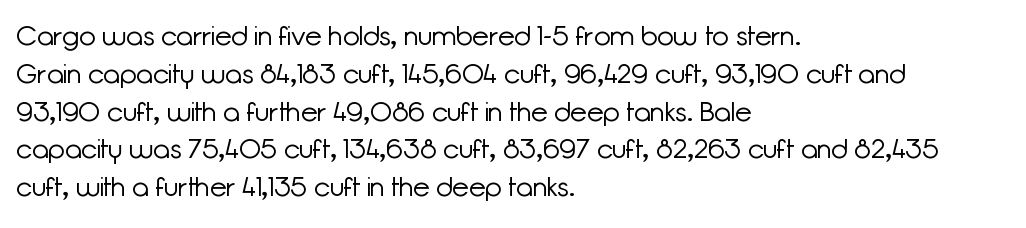
{"italic": "no", "bold": "no", "underline": "no", "align": "left", "line_spacing": "normal", "line_spacing_ratio": 1.4, "letter_spacing": "normal", "letter_spacing_em": 0.0, "glyph_px": 27}
